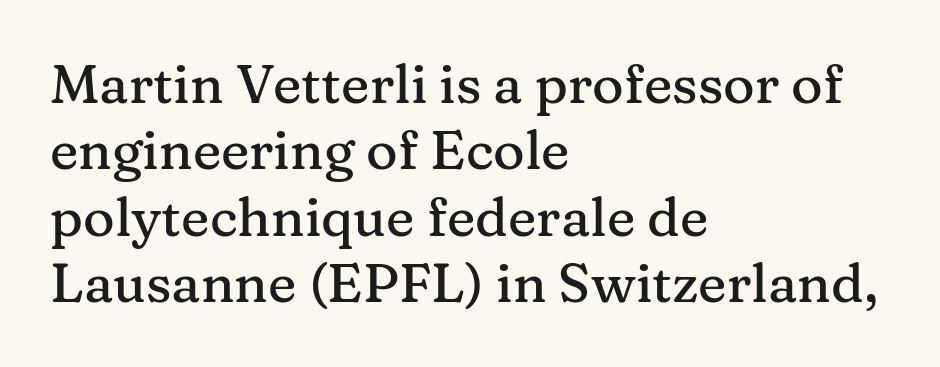
Is this a fixed-width face? No — the glyphs have proportional, varying widths. A typesetter would call this zero additional tracking. Serifs: yes, visible at the terminals of the letterforms. Descenders are the only things crossing below the line.
